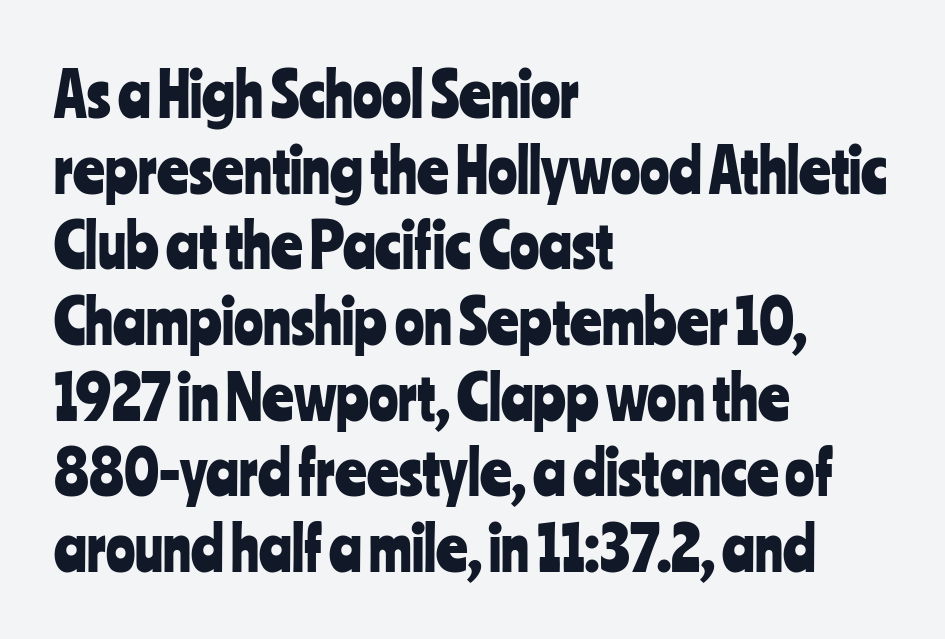
{"serif": "no", "italic": "no", "width": "condensed", "stroke_contrast": "low", "x_height": "medium", "monospaced": "no", "underline": "no", "align": "left", "line_spacing_ratio": 1.24, "letter_spacing": "normal", "letter_spacing_em": 0.0, "glyph_px": 61}
